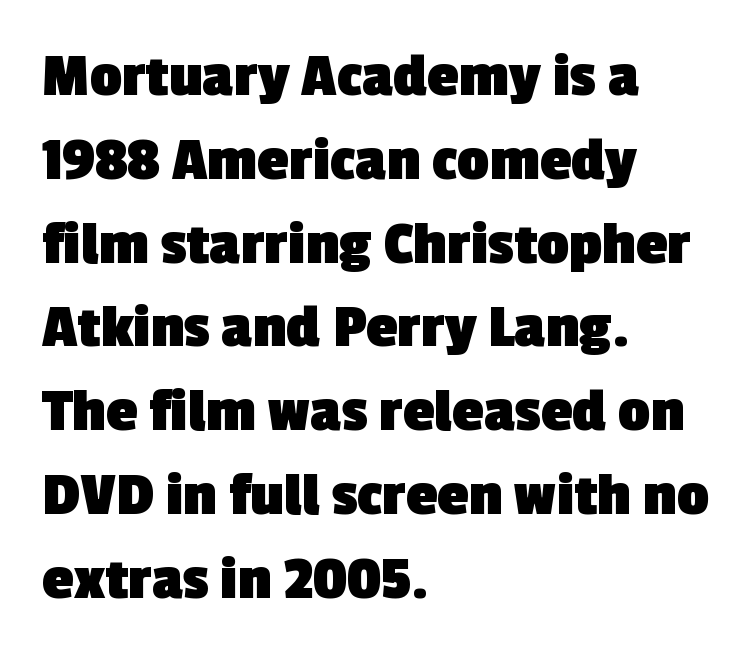
The image shows 63 px heavy sans-serif type; set left-aligned, normal line spacing (1.33x), normal letter spacing, not underlined; a medium x-height.
